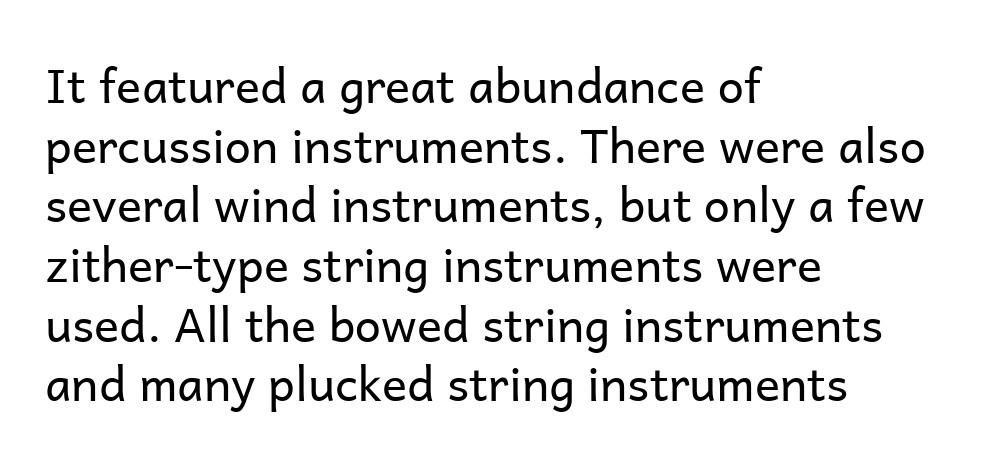
Horizontally, the lines are justified to the leading edge only. Looks like regular typesetting: each glyph gets only the width it needs. The font sits on the lighter half of the weight spectrum, regular included. If you drew a line through each stem, it would be perfectly vertical.
